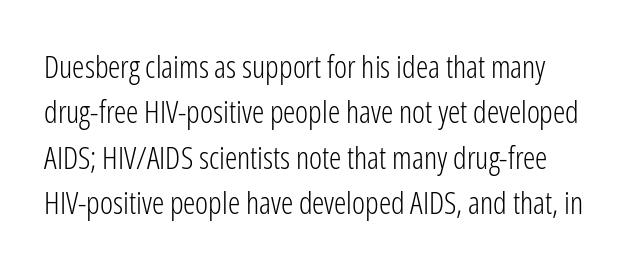
{"serif": "no", "italic": "no", "bold": "no", "weight": "light", "width": "condensed", "stroke_contrast": "low", "x_height": "medium", "monospaced": "no", "underline": "no", "line_spacing": "normal", "line_spacing_ratio": 1.46, "letter_spacing": "normal", "letter_spacing_em": 0.0, "glyph_px": 31}
